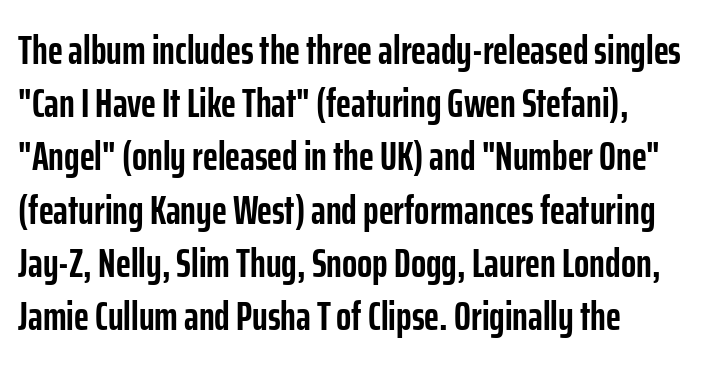
{"serif": "no", "italic": "no", "bold": "yes", "weight": "semibold", "width": "condensed", "stroke_contrast": "low", "x_height": "medium", "monospaced": "no", "underline": "no", "align": "left", "line_spacing": "normal", "line_spacing_ratio": 1.33, "letter_spacing": "normal", "letter_spacing_em": 0.0, "glyph_px": 40}
